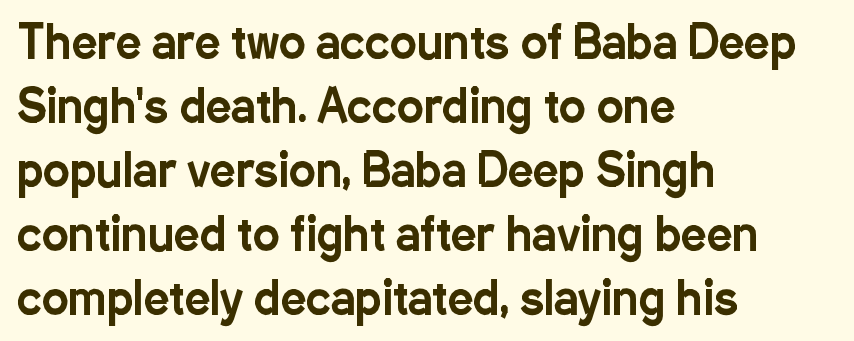
{"serif": "no", "italic": "no", "width": "condensed", "stroke_contrast": "low", "x_height": "medium", "monospaced": "no", "underline": "no", "align": "left", "line_spacing": "normal", "line_spacing_ratio": 1.42, "letter_spacing": "normal", "letter_spacing_em": 0.0, "glyph_px": 45}
